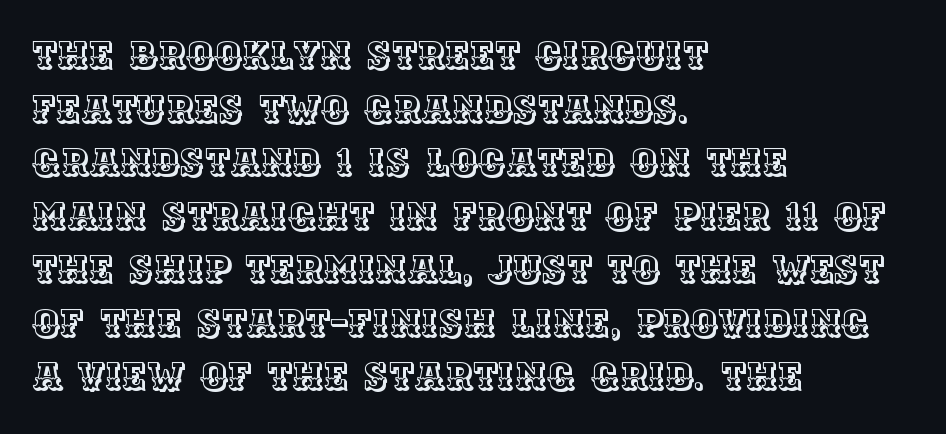
These lines sit exactly where default settings would place them. Beneath every word, the page is bare. This sample uses an upright cut, with every glyph sitting square on the baseline. The letters sit at their default tracking, neither squeezed nor spread. Proportional: the letters do not fall into vertical columns. Typeset ragged right — the left edge is the straight one.
